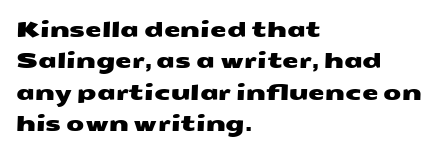
These lines keep a tight, regular rhythm from letter to letter. The rendering anchors every line to the left-hand side. Leading: standard. Clear beneath every line of the passage.
